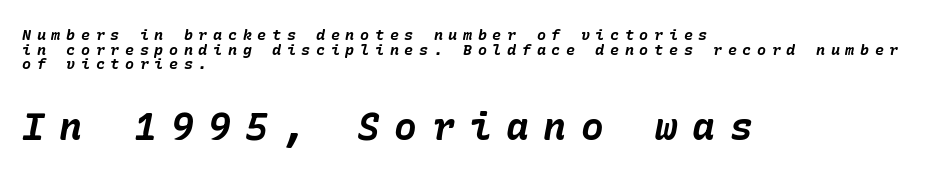
Q: Is the text bold? A: Yes.
Q: Is the text italic (slanted)? A: Yes, it leans right by about 10 degrees.
Q: Is the text underlined? A: No.
Q: How is the paragraph aligned? A: Left-aligned.
Q: Is the spacing between letters normal or unusually wide? A: Unusually wide.
Q: Is the spacing between lines tight, normal or loose? A: Tight.
Q: Which block of text is set in a larger size, the first (top) or the second (bottom)? A: The second (bottom) one.
Q: Width (condensed, normal, or wide)? A: Normal.
Q: Stroke contrast? A: Low.
Q: x-height? A: Medium.
